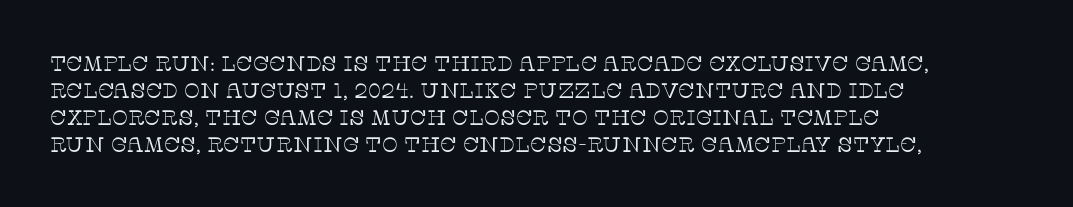
Q: Is the text bold? A: No.
Q: Is the text italic (slanted)? A: No, it is upright.
Q: Is the text underlined? A: No.
Q: How is the paragraph aligned? A: Left-aligned.
Q: Is the spacing between letters normal or unusually wide? A: Normal.
Q: Is the spacing between lines tight, normal or loose? A: Normal.
